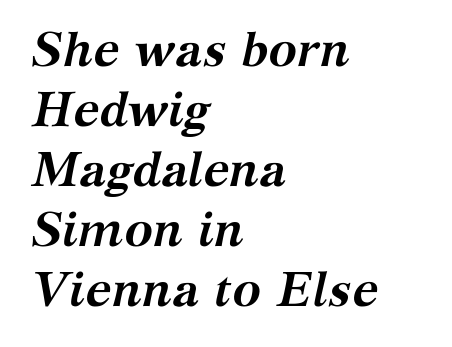
Line spacing here is normal. Is this a fixed-width face? No — the glyphs have proportional, varying widths. These lines keep a tight, regular rhythm from letter to letter. Every letter is thick-stroked: bold, no question. This sample uses an oblique cut, with every glyph tilted off the vertical.
